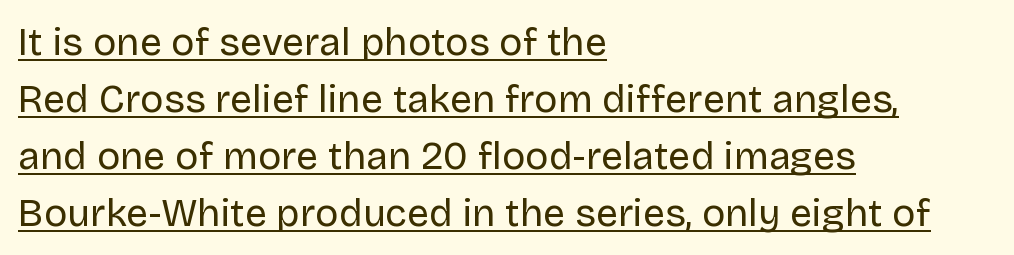
The image shows 39 px regular-weight sans-serif type, upright; set left-aligned, normal line spacing (1.46x), normal letter spacing, underlined; low stroke contrast and a large x-height.
